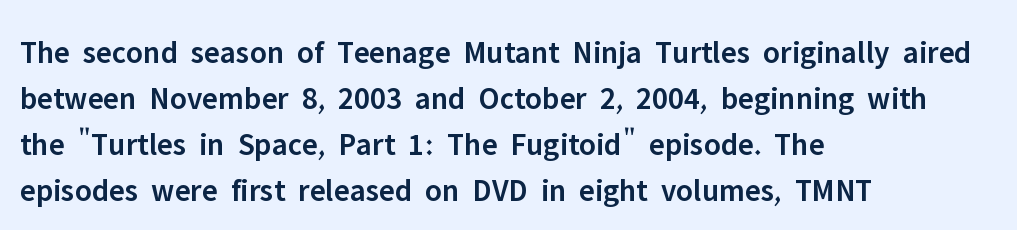
The image shows 32 px semibold sans-serif type, upright; set left-aligned, normal line spacing (1.44x), normal letter spacing, not underlined; low stroke contrast and a medium x-height.
